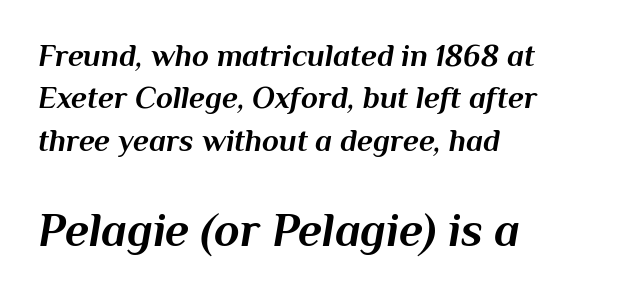
Students, note that the glyphs here touch the page at normal intervals. Compared with an ordinary text face, these strokes are far heavier — a full bold. The letters are slanted; this is an italic face. Descender tails drop into unmarked territory.
